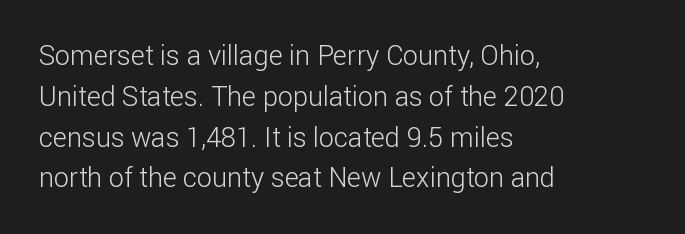
{"italic": "no", "bold": "no", "underline": "no", "align": "left", "line_spacing": "normal", "line_spacing_ratio": 1.51, "letter_spacing": "normal", "letter_spacing_em": 0.0, "glyph_px": 27}
